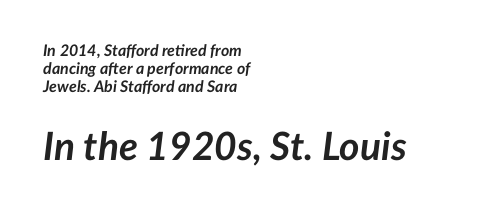
{"italic": "yes", "lean": "right", "slant_degrees": 7, "bold": "yes", "weight": "semibold", "width": "normal", "stroke_contrast": "low", "x_height": "medium", "monospaced": "no", "underline": "no", "align": "left", "line_spacing": "tight", "line_spacing_ratio": 1.13, "letter_spacing": "normal", "letter_spacing_em": 0.0, "larger_block": "second", "size_ratio": 2.44, "glyph_px": 39}
